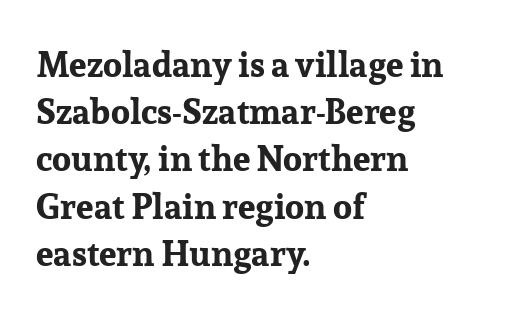
{"serif": "yes", "italic": "no", "bold": "yes", "weight": "bold", "width": "normal", "stroke_contrast": "low", "x_height": "medium", "monospaced": "no", "underline": "no", "align": "left", "line_spacing": "normal", "line_spacing_ratio": 1.35, "letter_spacing": "normal", "letter_spacing_em": 0.0, "glyph_px": 35}
